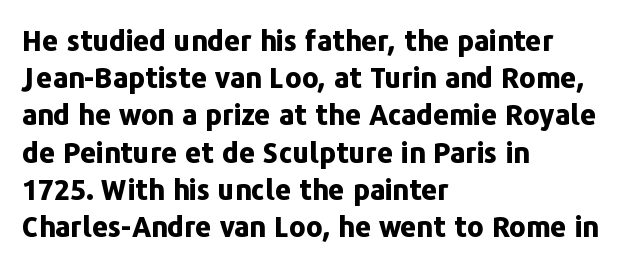
The image shows 28 px bold sans-serif type, upright; set left-aligned, normal line spacing (1.33x), normal letter spacing, not underlined; low stroke contrast and a medium x-height.
